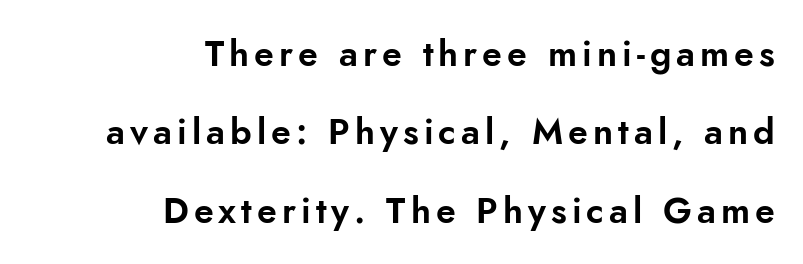
{"serif": "no", "italic": "no", "width": "normal", "stroke_contrast": "low", "x_height": "small", "monospaced": "no", "underline": "no", "align": "right", "line_spacing": "loose", "line_spacing_ratio": 2.18, "glyph_px": 36}
